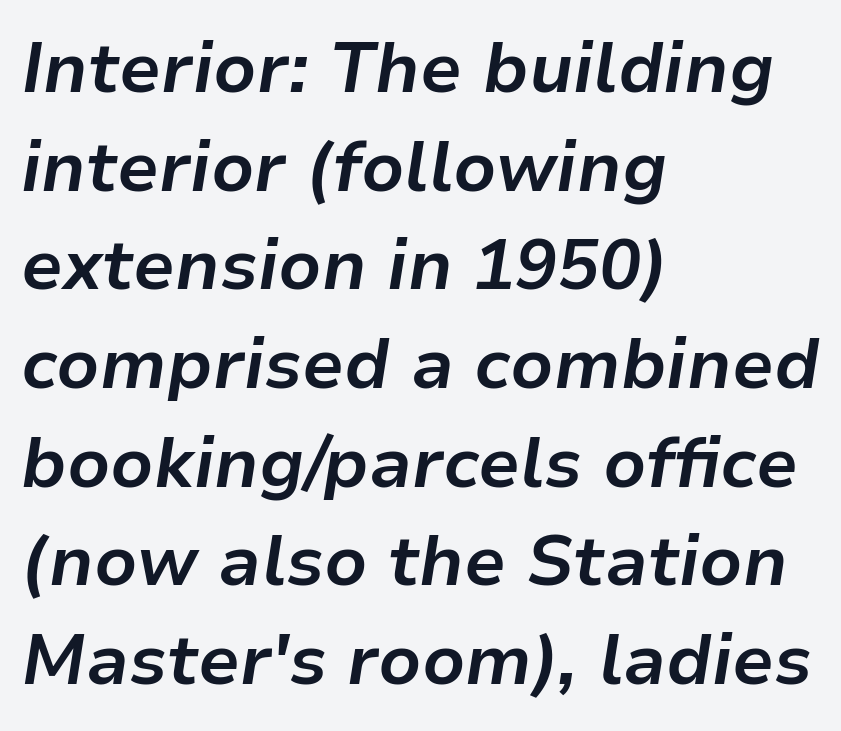
{"italic": "yes", "lean": "right", "slant_degrees": 9, "bold": "yes", "weight": "bold", "width": "normal", "stroke_contrast": "low", "x_height": "medium", "monospaced": "no", "underline": "no", "align": "left", "line_spacing": "normal", "line_spacing_ratio": 1.41, "letter_spacing": "normal", "letter_spacing_em": 0.0, "glyph_px": 70}
